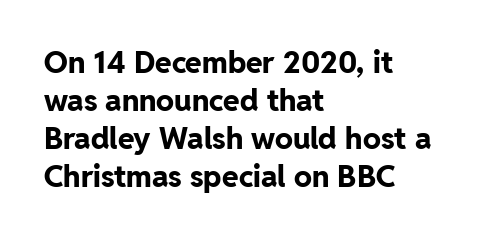
Does the leading feel generous? No, just average. Horizontal alignment here is leftward, the default for most running prose. The passage shown is emphatically bold. Default kerning and tracking; the words read as compact shapes. Style check: upright.
